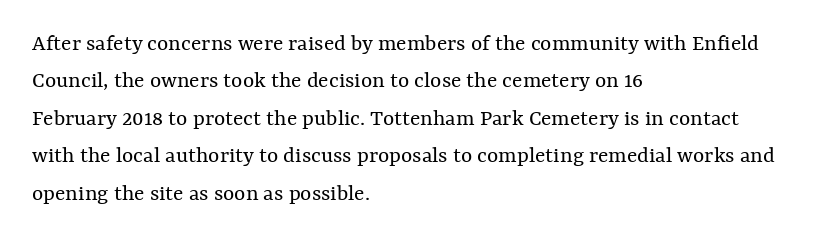
Q: Is the text bold? A: No.
Q: Is the text italic (slanted)? A: No, it is upright.
Q: Is the text underlined? A: No.
Q: How is the paragraph aligned? A: Left-aligned.
Q: Is the spacing between letters normal or unusually wide? A: Normal.
Q: Is the spacing between lines tight, normal or loose? A: Normal.
